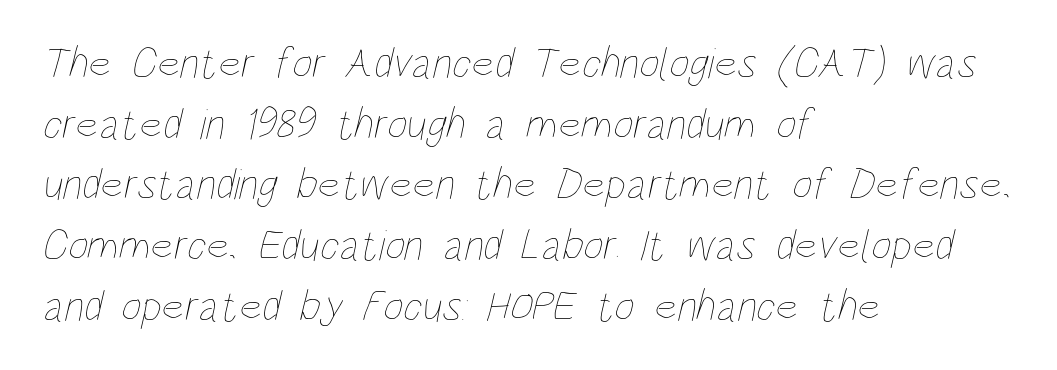
Q: Is the text bold? A: No.
Q: Is the text underlined? A: No.
Q: How is the paragraph aligned? A: Left-aligned.
Q: Is the spacing between letters normal or unusually wide? A: Normal.
Q: Is the spacing between lines tight, normal or loose? A: Normal.
Q: Width (condensed, normal, or wide)? A: Condensed.
Q: Stroke contrast? A: Low.
Q: x-height? A: Large.
Q: Monospaced? A: No.
